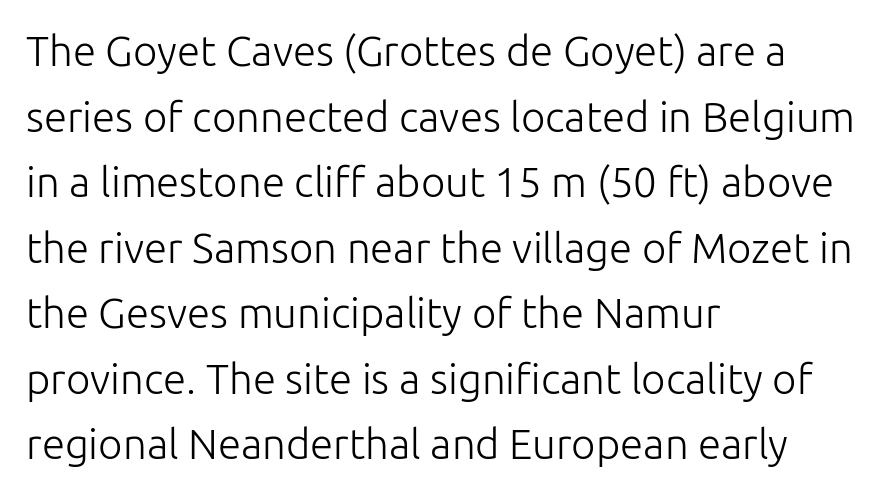
The image shows 42 px light sans-serif type, upright; set left-aligned, normal line spacing (1.56x), normal letter spacing, not underlined; low stroke contrast and a medium x-height.
